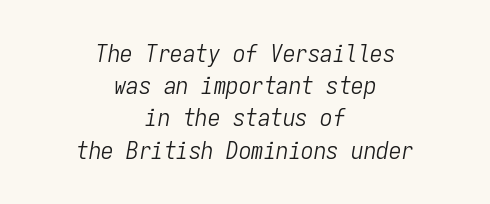
{"italic": "yes", "lean": "right", "slant_degrees": 9, "bold": "no", "underline": "no", "align": "center", "line_spacing": "normal", "line_spacing_ratio": 1.29, "letter_spacing": "normal", "letter_spacing_em": 0.0, "glyph_px": 25}
